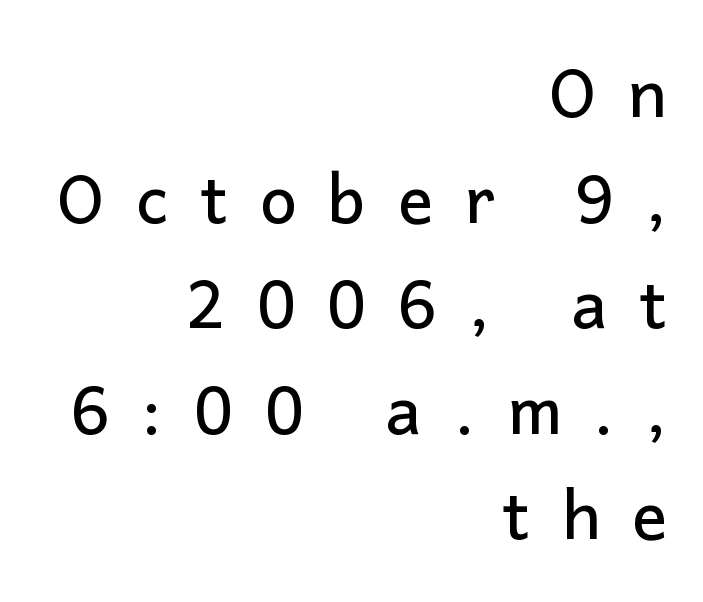
The image shows 66 px sans-serif type, upright; set right-aligned, normal line spacing (1.6x), unusually wide letter spacing (+0.48 em), not underlined; low stroke contrast and a medium x-height.
